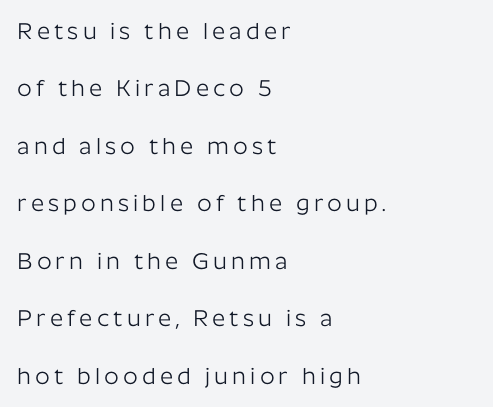
Q: Is the text bold? A: No.
Q: Is the text italic (slanted)? A: No, it is upright.
Q: Is the text underlined? A: No.
Q: How is the paragraph aligned? A: Left-aligned.
Q: Is the spacing between lines tight, normal or loose? A: Loose.
